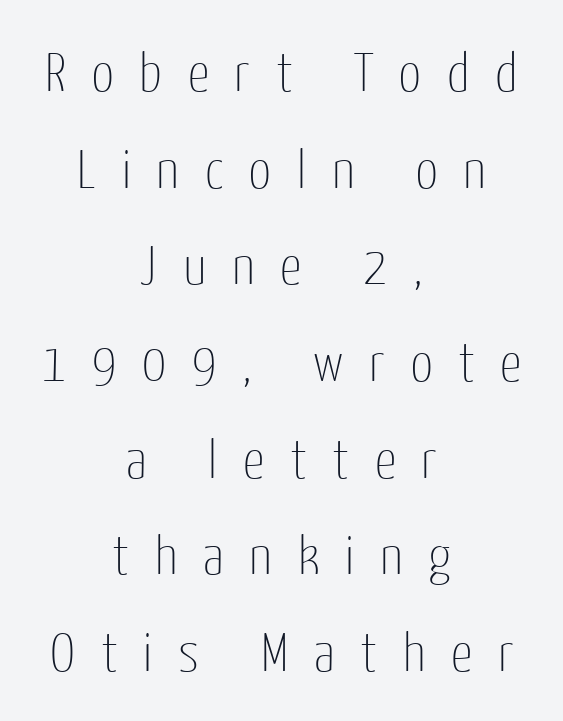
Q: Is the text bold? A: No.
Q: Is the text italic (slanted)? A: No, it is upright.
Q: Is the typeface a serif or a sans-serif typeface? A: Sans-serif.
Q: Is the text underlined? A: No.
Q: How is the paragraph aligned? A: Centered.
Q: Is the spacing between letters normal or unusually wide? A: Unusually wide.
Q: Width (condensed, normal, or wide)? A: Condensed.
Q: Stroke contrast? A: Low.
Q: x-height? A: Medium.
Q: Monospaced? A: No.
